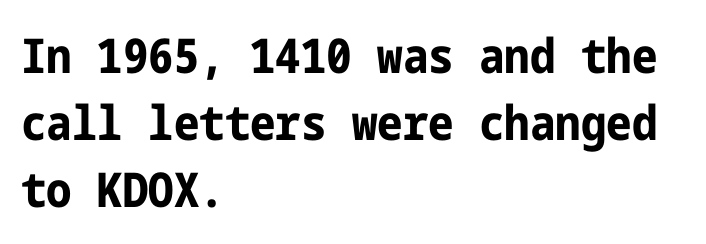
The image shows 48 px bold, condensed sans-serif type, upright; set left-aligned, normal line spacing (1.4x), normal letter spacing, not underlined; low stroke contrast and a medium x-height.
